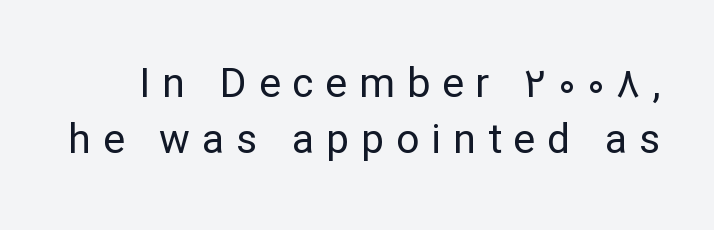
A bare baseline throughout the passage. Weight class: somewhere from thin through regular. Italic: no, the glyphs are upright roman. Here the designer chose a conventional face with non-uniform glyph widths. You can tell from the bare stems that sans-serif type was used. If you measured baseline to baseline, you'd find a middling distance.
